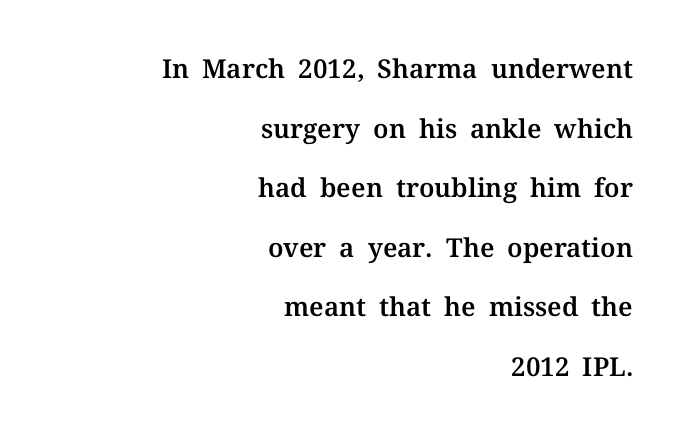
Q: Is the text italic (slanted)? A: No, it is upright.
Q: Is the text underlined? A: No.
Q: How is the paragraph aligned? A: Right-aligned.
Q: Is the spacing between letters normal or unusually wide? A: Normal.
Q: Is the spacing between lines tight, normal or loose? A: Loose.
